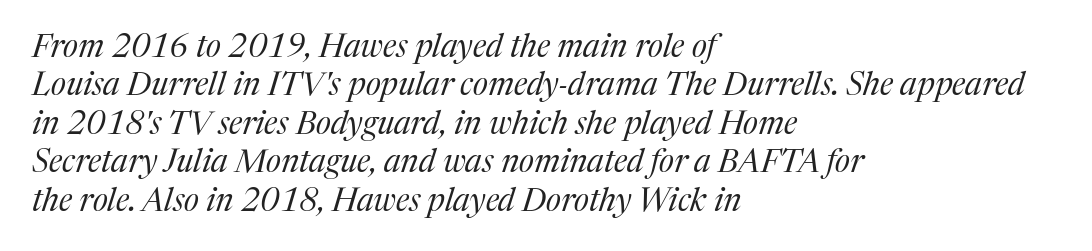
Q: Is the text bold? A: No.
Q: Is the text italic (slanted)? A: Yes, it leans right by about 17 degrees.
Q: Is the typeface a serif or a sans-serif typeface? A: Serif.
Q: Is the text underlined? A: No.
Q: How is the paragraph aligned? A: Left-aligned.
Q: Is the spacing between letters normal or unusually wide? A: Normal.
Q: Width (condensed, normal, or wide)? A: Normal.
Q: Stroke contrast? A: Medium.
Q: x-height? A: Medium.
Q: Monospaced? A: No.
